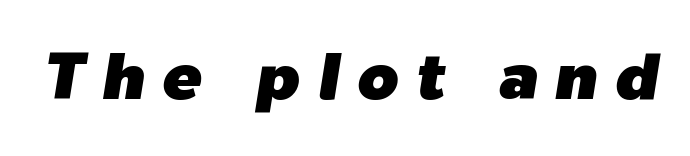
The image shows 66 px text type, italic (leaning right); set unusually wide letter spacing (+0.26 em), not underlined; low stroke contrast and a medium x-height.
